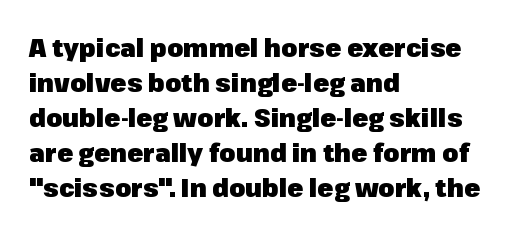
{"italic": "no", "bold": "yes", "underline": "no", "align": "left", "line_spacing": "normal", "line_spacing_ratio": 1.35, "letter_spacing": "normal", "letter_spacing_em": 0.0, "glyph_px": 26}
